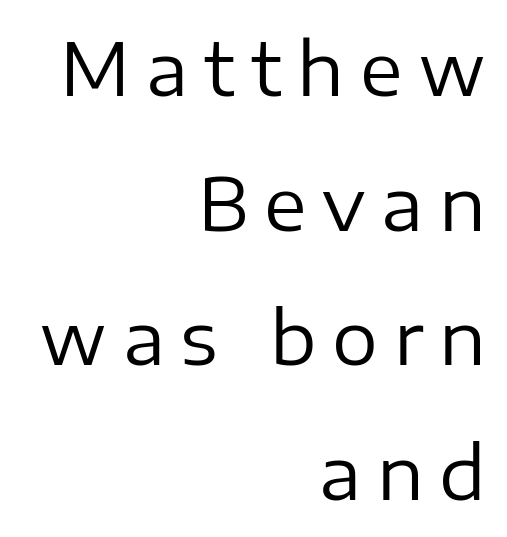
Q: Is the text bold? A: No.
Q: Is the text italic (slanted)? A: No, it is upright.
Q: Is the typeface a serif or a sans-serif typeface? A: Sans-serif.
Q: Is the text underlined? A: No.
Q: How is the paragraph aligned? A: Right-aligned.
Q: Is the spacing between letters normal or unusually wide? A: Unusually wide.
Q: Width (condensed, normal, or wide)? A: Normal.
Q: Stroke contrast? A: Low.
Q: x-height? A: Medium.
Q: Monospaced? A: No.
